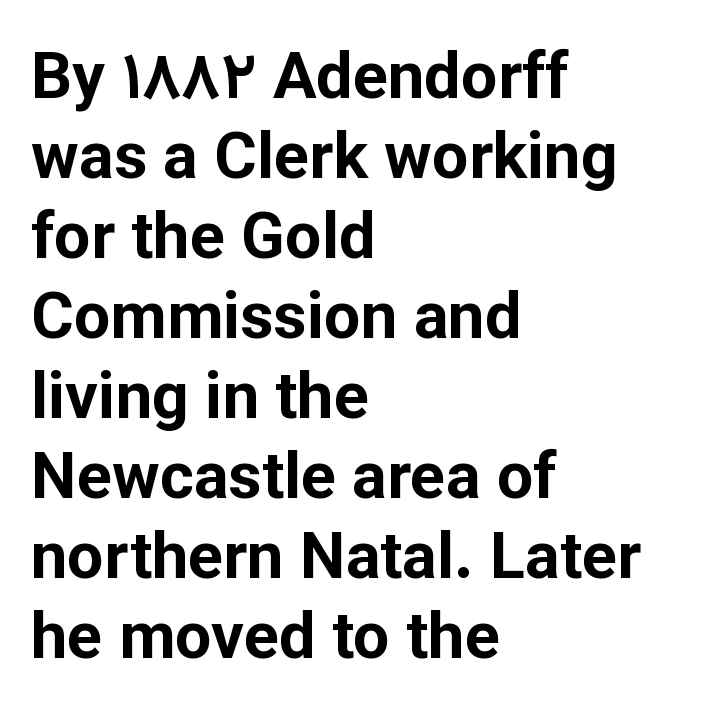
Strong, thick strokes mark this as bold type. Honestly, there is no underline to notice here at all. The gaps between neighbouring characters are ordinary and unremarkable. A classic flush-left, rag-right setting is used for this passage. Here the designer chose a conventional face with non-uniform glyph widths.
